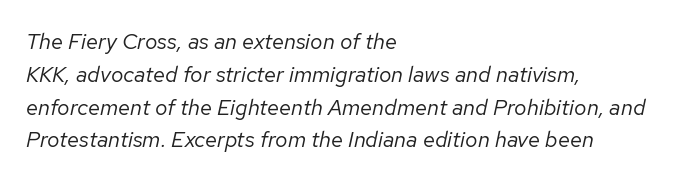
Nothing unusual about the tracking: characters are spaced as the font intends. This reads as an unemphasized weight, regular at the heaviest. The paragraph shown leans on its left margin. Does the lettering tilt? It does — this is italic. Reading down the column, the eye jumps a familiar distance to each next line.
